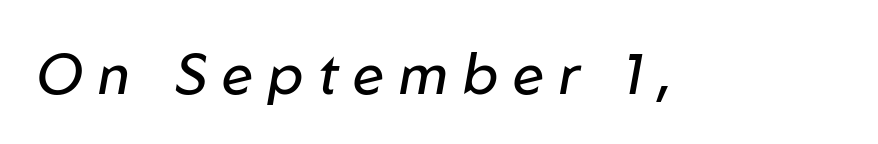
Note the varied advance widths — an 'i' is clearly narrower than an 'm'. The letterforms sit at book weight or below. Does extra space separate the letters? Yes, quite a lot of it. The string is rendered with underlining switched off. The text carries the slant typical of an italic or oblique font.
